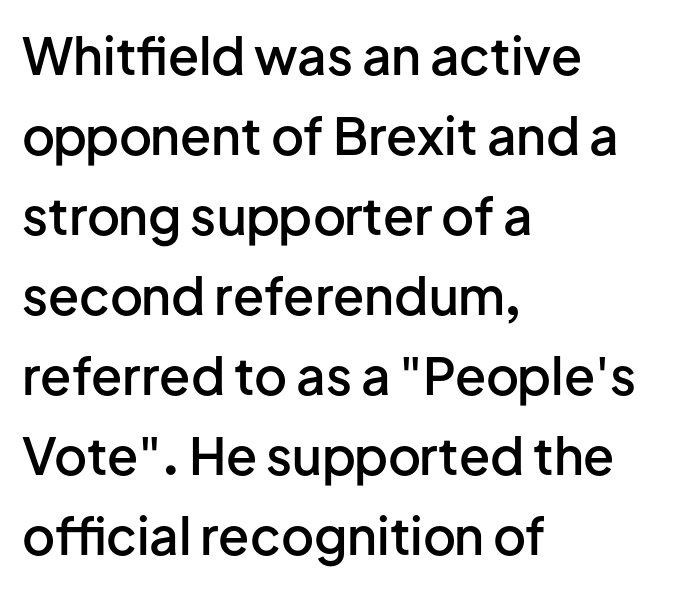
The image shows 51 px semibold sans-serif type, upright; set left-aligned, normal line spacing (1.57x), normal letter spacing, not underlined; low stroke contrast and a medium x-height.
